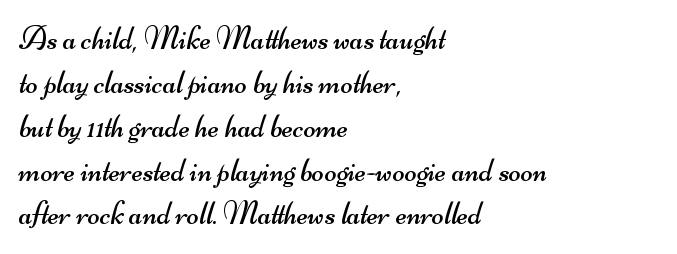
The image shows 32 px regular-weight, wide sans-serif type; set left-aligned, normal line spacing (1.37x), normal letter spacing, not underlined; medium stroke contrast and a small x-height.
